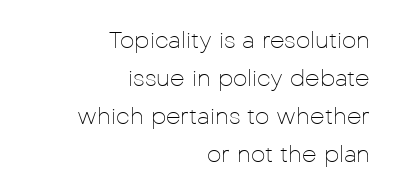
The type is set solid horizontally, with unmodified tracking. Counters stay open thanks to moderate or lighter strokes. Descender tails drop into unmarked territory. This is the regular roman posture of the typeface. The text block is weighted toward the right margin, trailing off unevenly leftward. Normally led — the rows are evenly, conventionally spaced.
